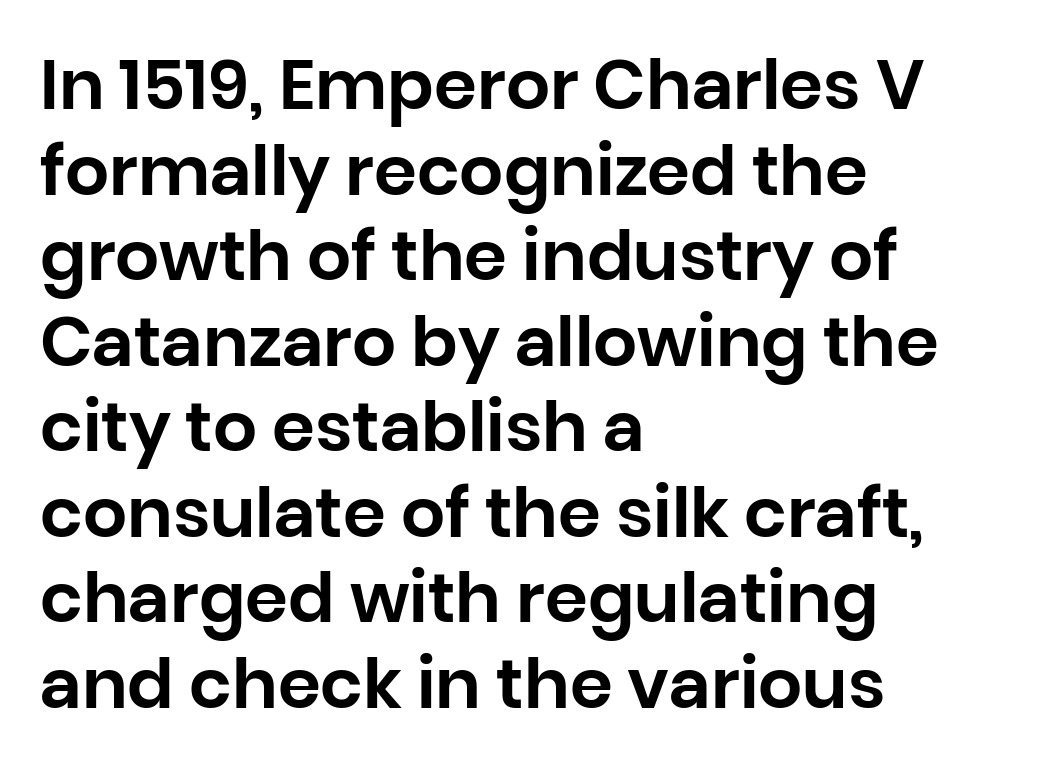
The image shows 69 px sans-serif type, upright; set left-aligned, line spacing 1.24x, normal letter spacing, not underlined; low stroke contrast and a large x-height.
